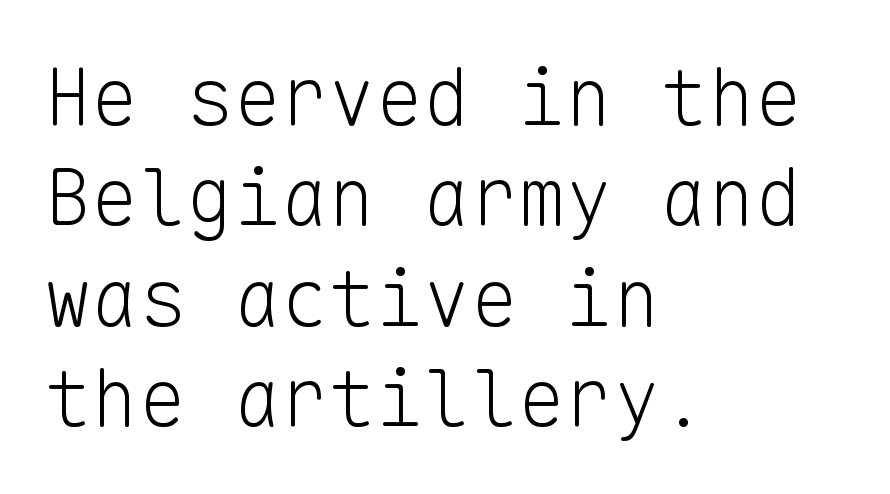
{"serif": "no", "italic": "no", "bold": "no", "weight": "light", "width": "normal", "stroke_contrast": "low", "x_height": "medium", "monospaced": "yes", "underline": "no", "align": "left", "line_spacing": "normal", "line_spacing_ratio": 1.27, "letter_spacing": "normal", "letter_spacing_em": 0.0, "glyph_px": 79}
